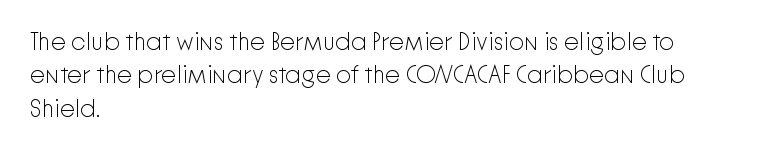
The letterforms sit at book weight or below. Posture: straight, roman, zero tilt. Tracking value appears to be zero — textbook default spacing. The passage shown stacks its lines at a standard gap. Is the block centered? No — it sits flush against the left margin. The foot of each line stays bare and open.
